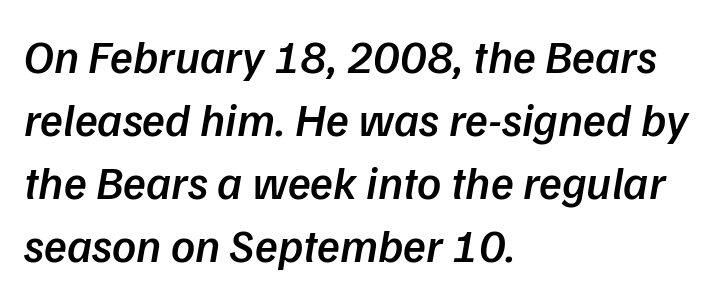
The image shows 47 px semibold type, italic (leaning right); set left-aligned, normal line spacing (1.34x), normal letter spacing, not underlined; low stroke contrast and a medium x-height.
